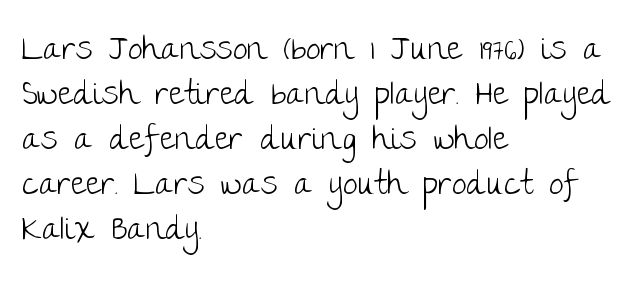
These glyphs show unthickened strokes, regular width or finer. Caption: standard tracking, unaltered. Check under the words: just untouched page. Every character sits straight up, as roman type does.
